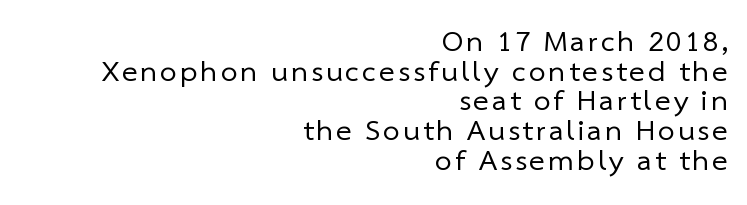
{"serif": "no", "bold": "no", "weight": "regular", "width": "normal", "stroke_contrast": "low", "x_height": "medium", "monospaced": "no", "underline": "no", "align": "right", "line_spacing": "tight", "line_spacing_ratio": 0.99, "glyph_px": 30}
